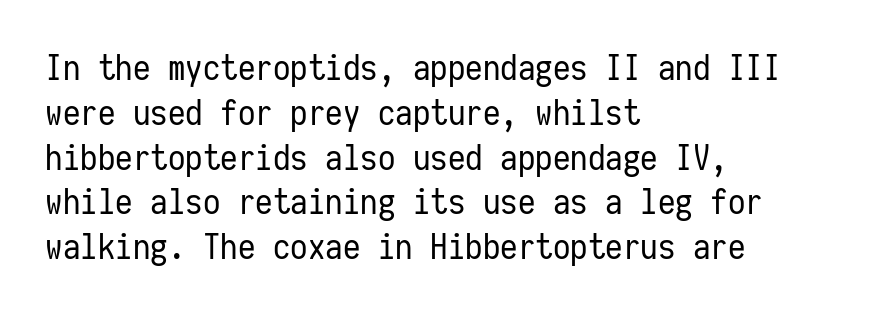
This is sans-serif lettering, the kind often seen on screens and signage. The passage shown is not underscored anywhere. Regular leading. Notice how the stems are strictly vertical — no italics here. Each stroke keeps to a modest, everyday thickness or less. Is this a fixed-width face? Yes — each glyph sits in an identical cell.
